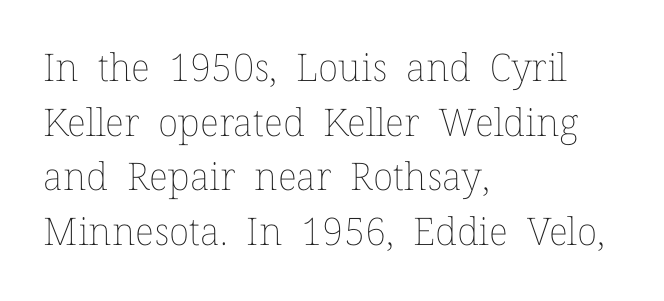
{"italic": "no", "bold": "no", "weight": "thin", "width": "normal", "stroke_contrast": "low", "x_height": "medium", "monospaced": "no", "underline": "no", "align": "left", "line_spacing": "normal", "line_spacing_ratio": 1.44, "letter_spacing": "normal", "letter_spacing_em": 0.0, "glyph_px": 38}
